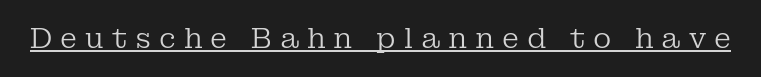
The image shows 28 px regular-weight serif type, upright; set unusually wide letter spacing (+0.28 em), underlined; low stroke contrast and a medium x-height.
